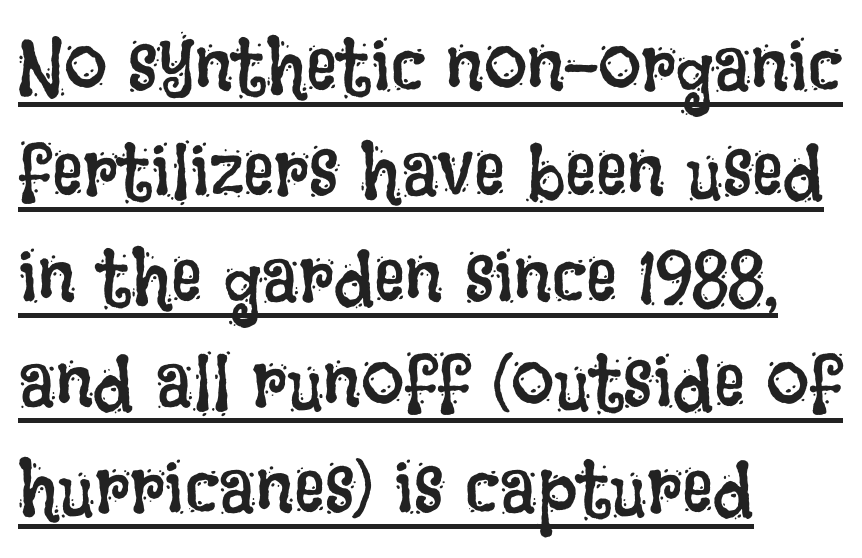
Do the characters align in a grid? No, the font is proportional. The paragraph has a hard left edge and a soft right edge. Rows of type keep a routine distance in the vertical direction. Is this a heavy cut? Hardly; it is regular or lighter. Underlining? Definitely there.
